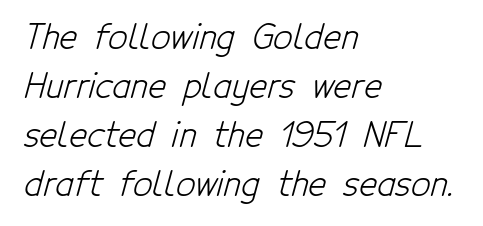
Q: Is the text bold? A: No.
Q: Is the typeface a serif or a sans-serif typeface? A: Sans-serif.
Q: Is the text underlined? A: No.
Q: How is the paragraph aligned? A: Left-aligned.
Q: Is the spacing between letters normal or unusually wide? A: Normal.
Q: Is the spacing between lines tight, normal or loose? A: Normal.
Q: Width (condensed, normal, or wide)? A: Condensed.
Q: Stroke contrast? A: Low.
Q: x-height? A: Medium.
Q: Monospaced? A: No.
